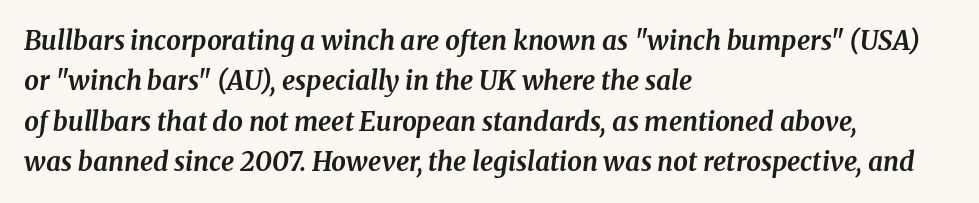
{"italic": "yes", "lean": "right", "slant_degrees": 8, "bold": "yes", "underline": "no", "align": "left", "line_spacing": "normal", "line_spacing_ratio": 1.55, "letter_spacing": "normal", "letter_spacing_em": 0.0, "glyph_px": 26}
